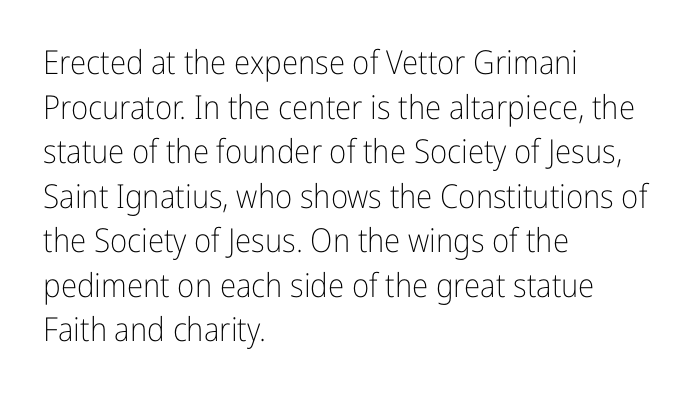
Horizontally, the lines are justified to the leading edge only. Plain, unruled lines of type. The type family on display is of the sans-serif kind. The passage shown is not bold in any degree. A typesetter would call this leading conventional body-copy spacing. The lettering stays uniformly vertical, giving the passage a roman look.
